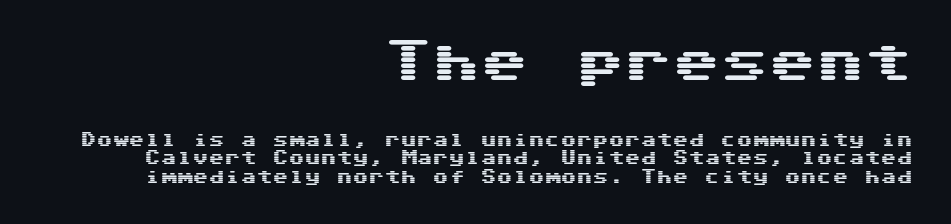
Notice how the passage keeps a crisp vertical edge on the right only. Type without underlining. Does the bottom block carry the larger type? No, the top block does. This is the regular roman posture of the typeface. I'd call this a sans setting — the letters go barefoot.
